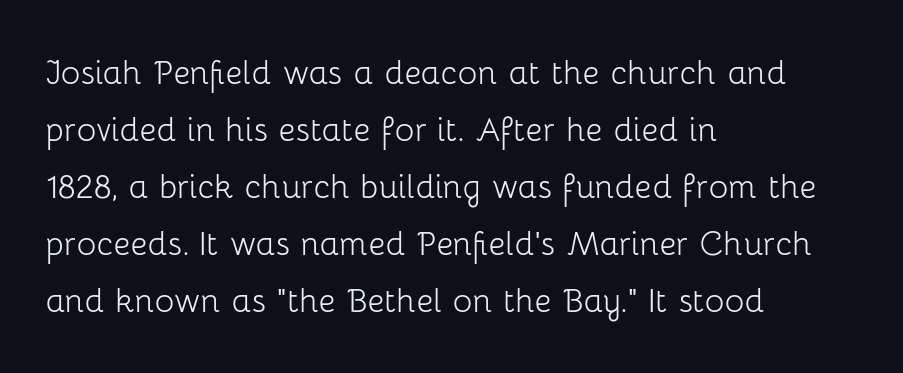
The image shows 41 px light sans-serif type, upright; set left-aligned, normal line spacing (1.39x), normal letter spacing, not underlined; low stroke contrast and a medium x-height.
